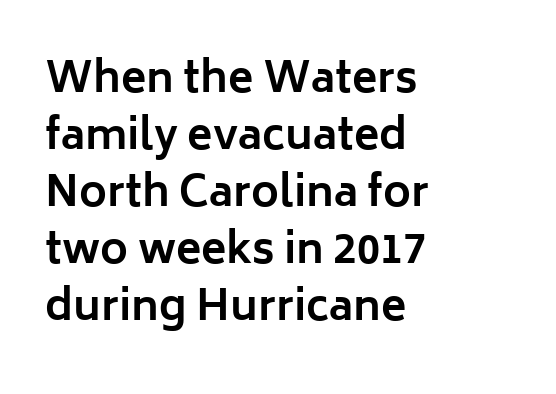
{"serif": "no", "italic": "no", "bold": "yes", "weight": "bold", "width": "normal", "stroke_contrast": "low", "x_height": "medium", "monospaced": "no", "underline": "no", "align": "left", "line_spacing": "normal", "line_spacing_ratio": 1.36, "letter_spacing": "normal", "letter_spacing_em": 0.0, "glyph_px": 42}
